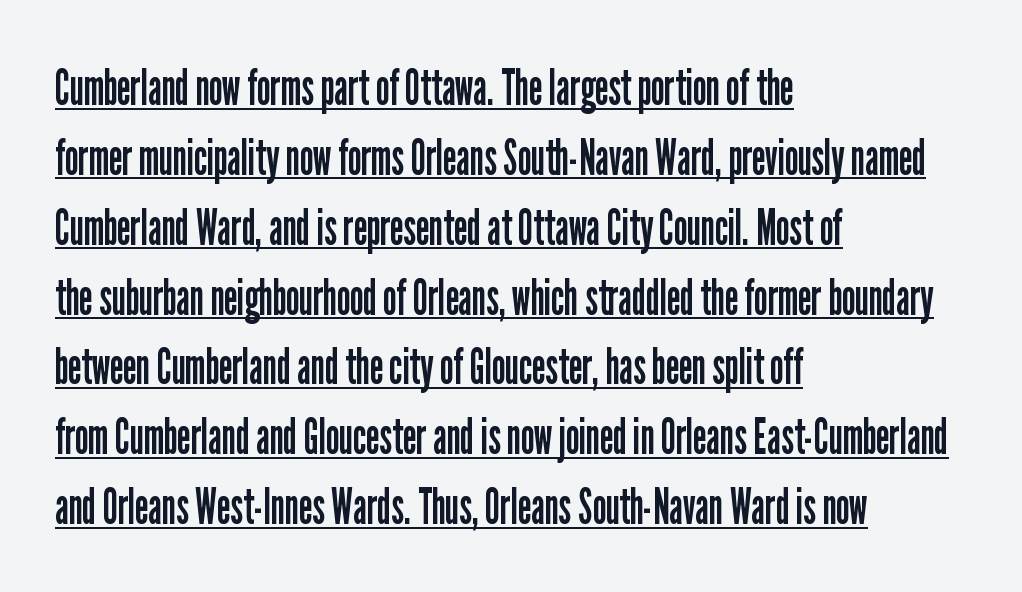
Q: Is the text bold? A: No.
Q: Is the text italic (slanted)? A: No, it is upright.
Q: Is the typeface a serif or a sans-serif typeface? A: Sans-serif.
Q: Is the text underlined? A: Yes.
Q: How is the paragraph aligned? A: Left-aligned.
Q: Is the spacing between letters normal or unusually wide? A: Normal.
Q: Is the spacing between lines tight, normal or loose? A: Normal.
Q: Width (condensed, normal, or wide)? A: Condensed.
Q: Stroke contrast? A: Low.
Q: x-height? A: Medium.
Q: Monospaced? A: No.
